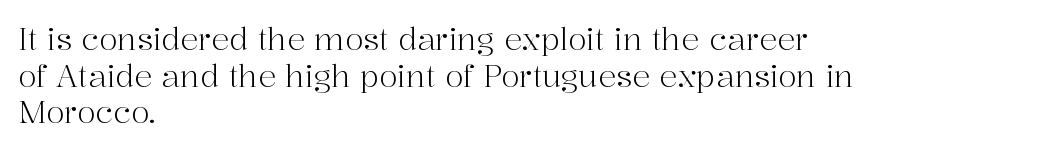
The image shows 30 px light serif type, upright; set left-aligned, line spacing 1.22x, normal letter spacing, not underlined; high stroke contrast and a medium x-height.
